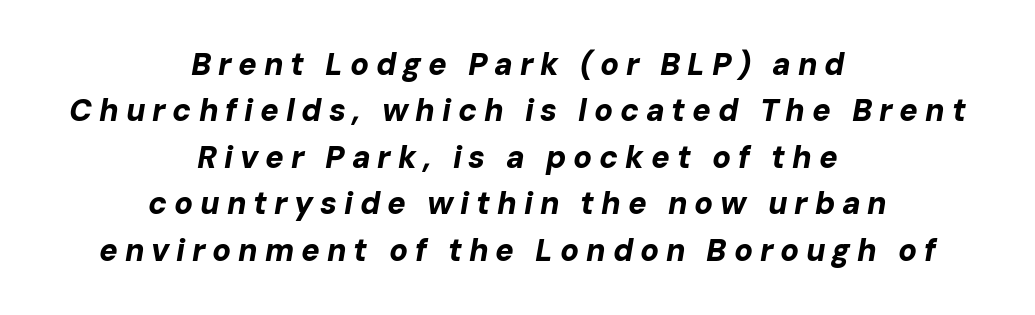
The image shows 31 px bold type, italic (leaning right); set centered, normal line spacing (1.5x), unusually wide letter spacing (+0.22 em), not underlined; low stroke contrast and a medium x-height.
